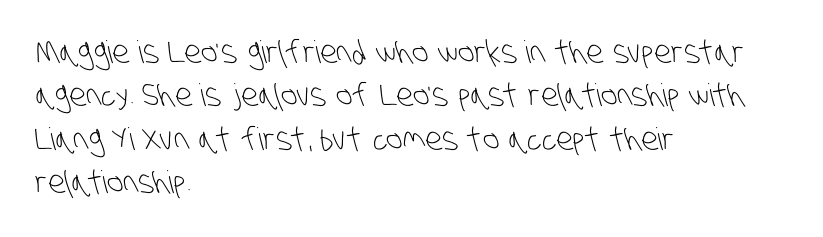
Leading matches the norm, producing a regular column. Beneath every word, the page is bare. Standard letterfit; no display-style spreading of the glyphs. On a weight scale, this lands at 450 or below. Here the designer chose a conventional face with non-uniform glyph widths. You can tell from the bare stems that sans-serif type was used.
